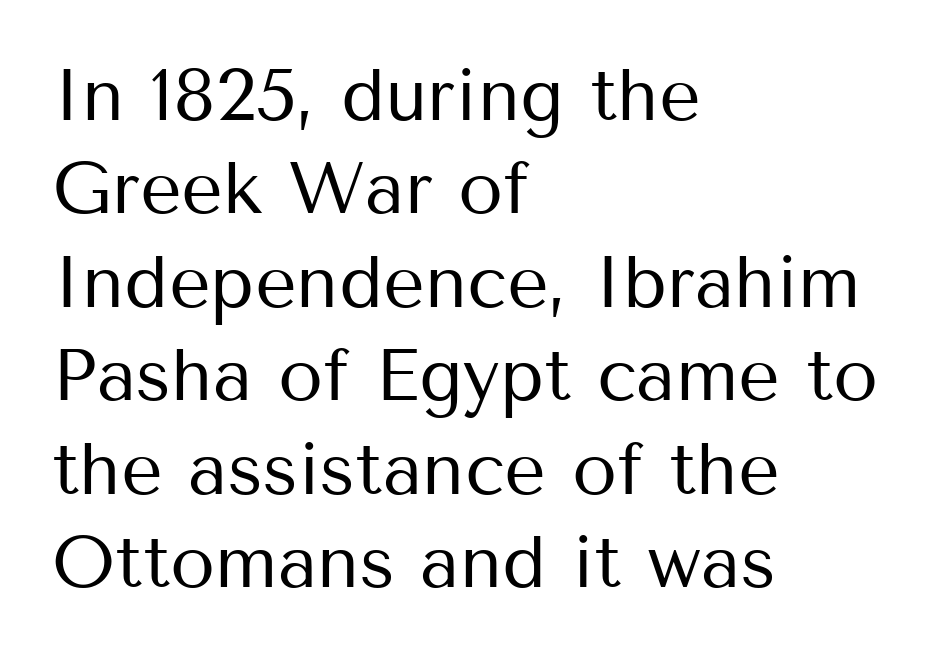
The image shows 73 px regular-weight sans-serif type, upright; set left-aligned, normal line spacing (1.28x), normal letter spacing, not underlined; medium stroke contrast and a medium x-height.
